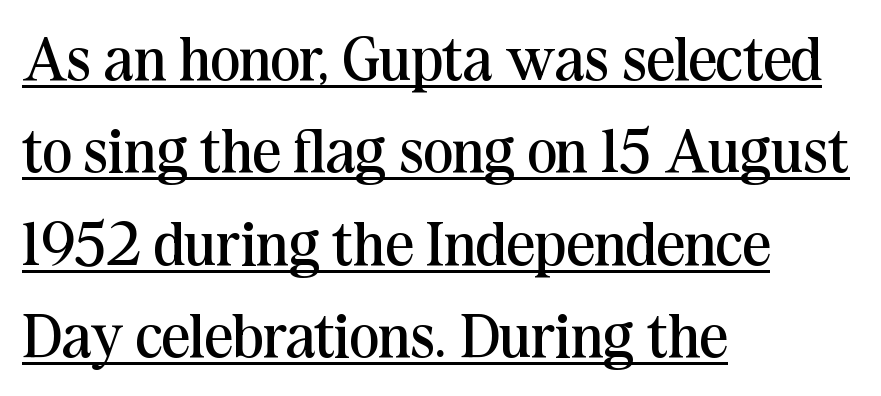
{"serif": "yes", "italic": "no", "bold": "no", "weight": "regular", "width": "normal", "stroke_contrast": "medium", "x_height": "medium", "monospaced": "no", "underline": "yes", "align": "left", "line_spacing": "normal", "line_spacing_ratio": 1.49, "letter_spacing": "normal", "letter_spacing_em": 0.0, "glyph_px": 62}
